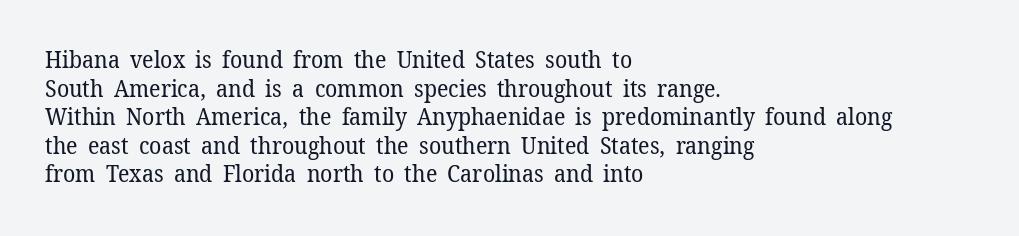
The image shows 23 px text type, upright; set left-aligned, line spacing 1.24x, normal letter spacing, not underlined.
